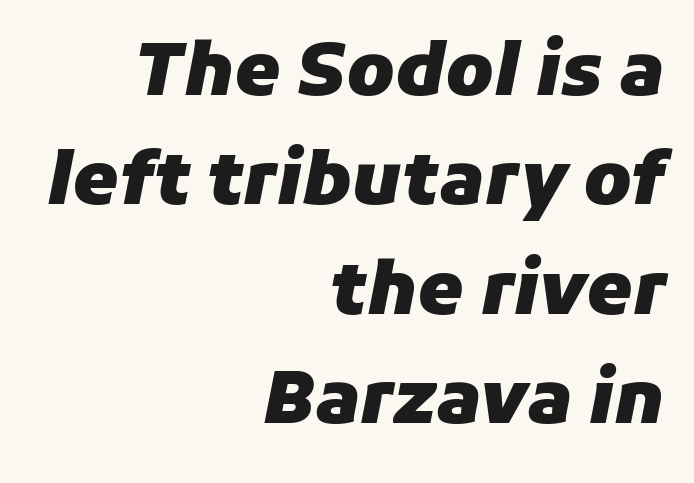
Leading matches the norm, producing a regular column. Spacing between characters is what you'd get straight out of the box. The sample has been set heavy, in full bold. Leftover space on each line is placed entirely before the opening word. The passage shown leans; its letterforms are oblique. Decoration check: the copy has no underline.
